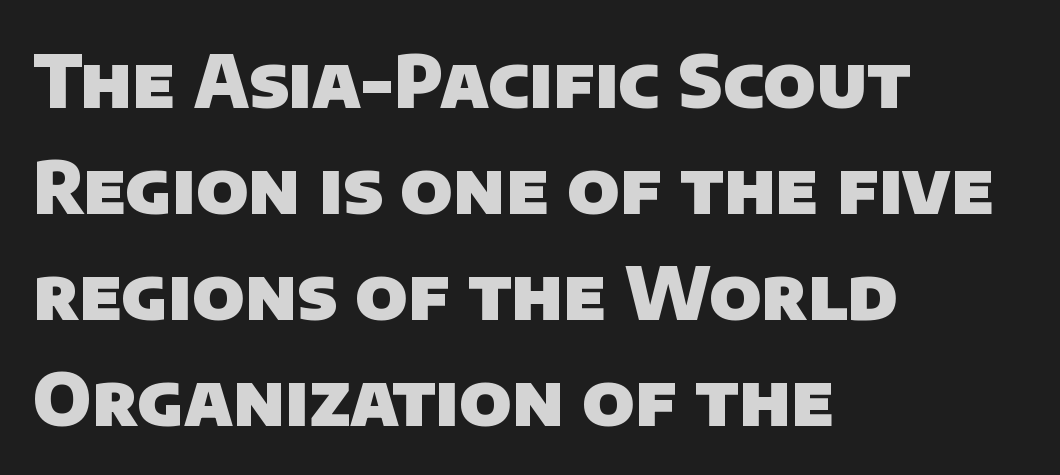
Is this a fixed-width face? No — the glyphs have proportional, varying widths. The characters display no serif detailing; their extremities are plain. Observe the ordinary spacing: letters are neighbours, not strangers. Students, observe: this is what conventionally led text looks like. The words here are not underlined.
